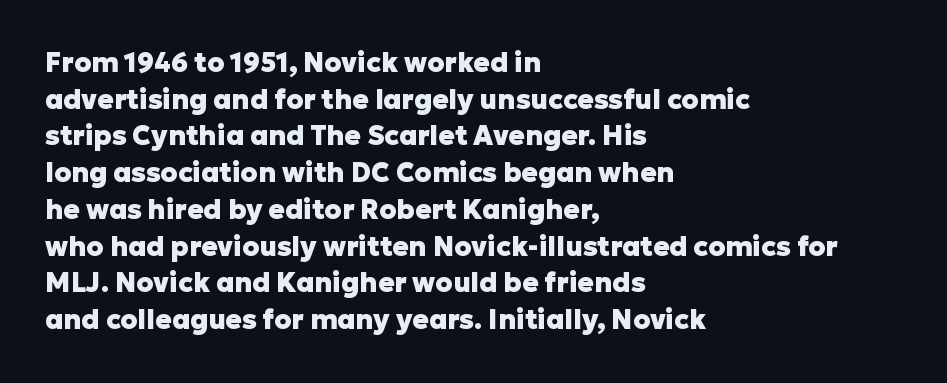
{"italic": "no", "bold": "yes", "underline": "no", "align": "left", "line_spacing": "normal", "line_spacing_ratio": 1.36, "letter_spacing": "normal", "letter_spacing_em": 0.0, "glyph_px": 27}
